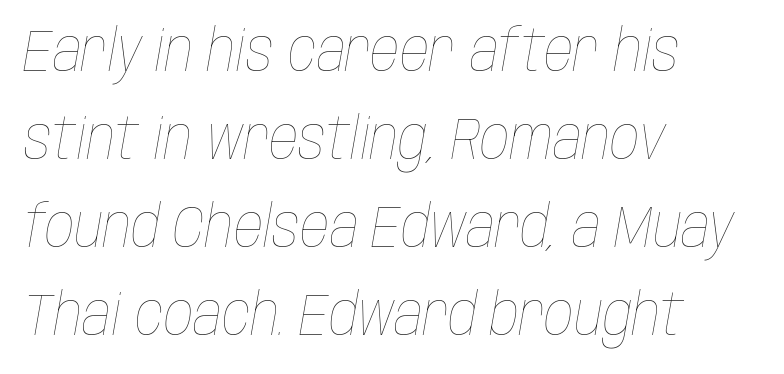
Unmarked baselines from the first word to the last. Notice how descenders clear the ascenders below comfortably — that's standard leading. Proportional: the letters do not fall into vertical columns. Nobody touched the tracking dial on this one.
